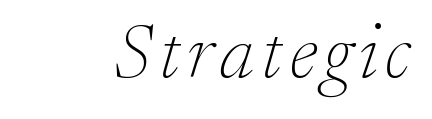
The image shows 76 px thin serif type, italic (leaning right); set not underlined; low stroke contrast and a medium x-height.
